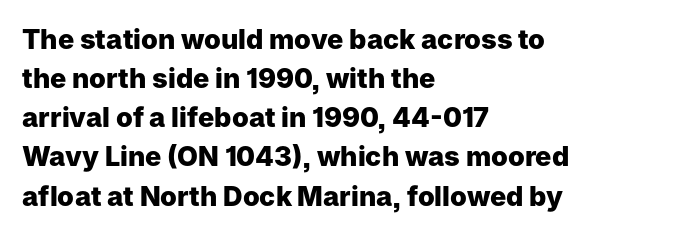
The image shows 27 px bold type, upright; set left-aligned, normal line spacing (1.45x), normal letter spacing, not underlined.
